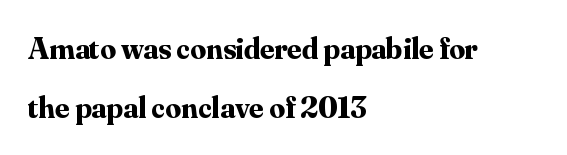
Q: Is the text bold? A: Yes.
Q: Is the text italic (slanted)? A: No, it is upright.
Q: Is the typeface a serif or a sans-serif typeface? A: Serif.
Q: Is the text underlined? A: No.
Q: How is the paragraph aligned? A: Left-aligned.
Q: Is the spacing between letters normal or unusually wide? A: Normal.
Q: Is the spacing between lines tight, normal or loose? A: Loose.
Q: Width (condensed, normal, or wide)? A: Normal.
Q: Stroke contrast? A: Medium.
Q: x-height? A: Small.
Q: Monospaced? A: No.
